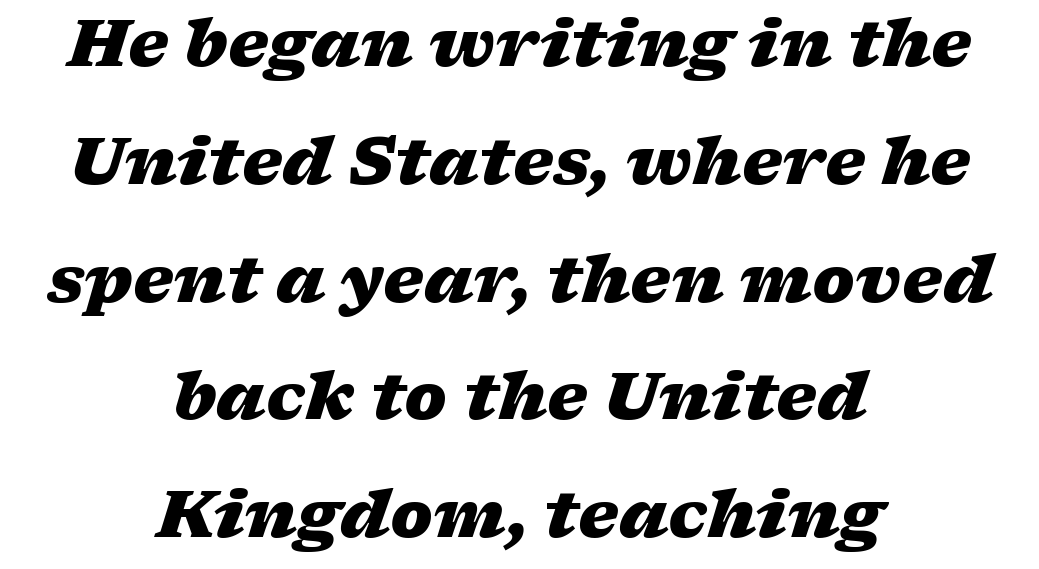
Strong, thick strokes mark this as bold type. Tall strokes in this sample are angled rather than plumb. Honestly, the letter spacing is just normal — you wouldn't notice it. Rule under the text: the space is simply empty. The passage shown is typed in a proportional face where columns would drift.
